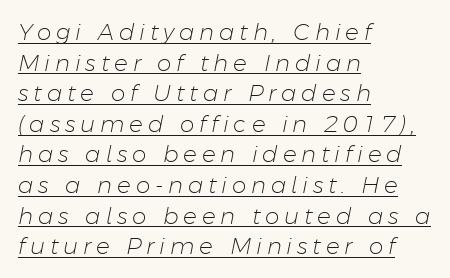
Here the glyphs are tracked loosely, breaking word shapes into spaced letters. Line spacing here is normal. Every word sits above its own underline. The passage shown leans; its letterforms are oblique. Casual observation: everything's shoved over to the left.
